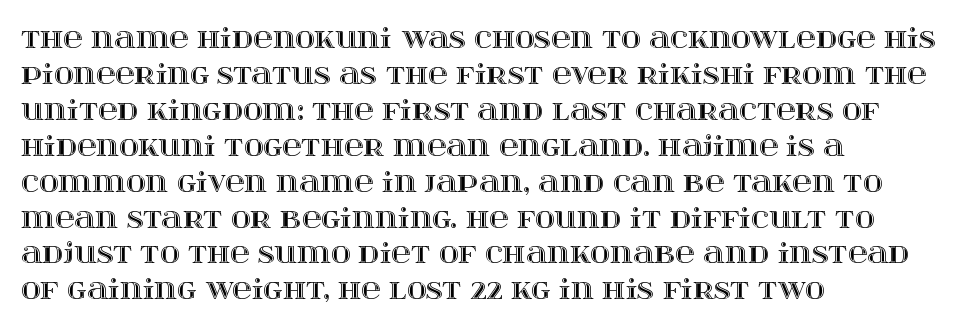
{"italic": "no", "underline": "no", "align": "left", "line_spacing": "normal", "line_spacing_ratio": 1.33, "letter_spacing": "normal", "letter_spacing_em": 0.0, "glyph_px": 27}
